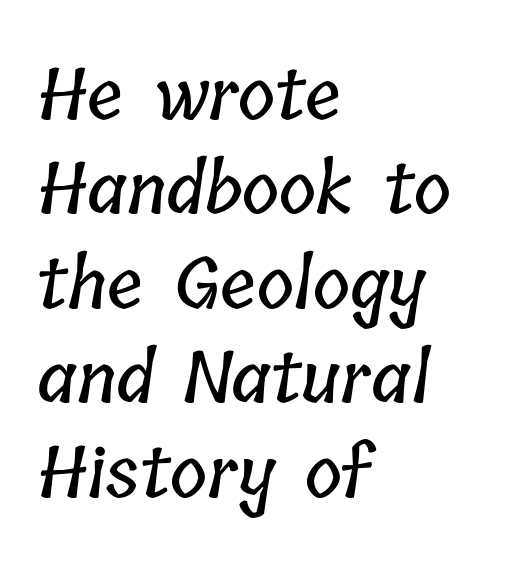
Q: Is the text underlined? A: No.
Q: How is the paragraph aligned? A: Left-aligned.
Q: Is the spacing between letters normal or unusually wide? A: Normal.
Q: Is the spacing between lines tight, normal or loose? A: Normal.
Q: Width (condensed, normal, or wide)? A: Condensed.
Q: Stroke contrast? A: Low.
Q: x-height? A: Medium.
Q: Monospaced? A: No.
